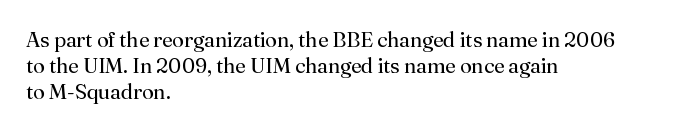
The image shows 21 px text type, upright; set left-aligned, line spacing 1.24x, normal letter spacing, not underlined.
